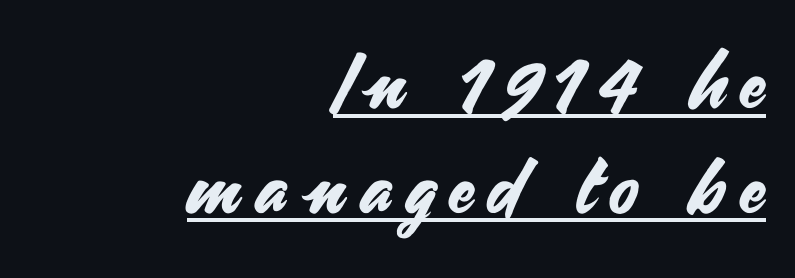
The image shows 76 px sans-serif type; set right-aligned, normal line spacing (1.38x), unusually wide letter spacing (+0.2 em), underlined; medium stroke contrast and a small x-height.
